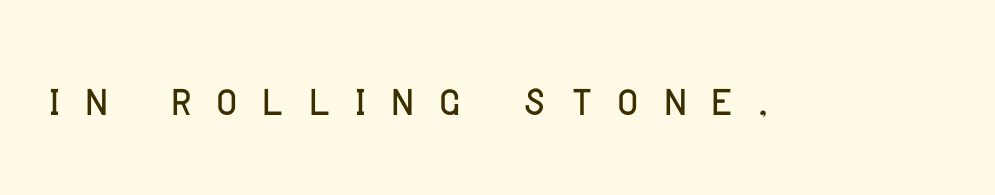
Q: Is the text italic (slanted)? A: No, it is upright.
Q: Is the typeface a serif or a sans-serif typeface? A: Sans-serif.
Q: Is the text underlined? A: No.
Q: Is the spacing between letters normal or unusually wide? A: Unusually wide.
Q: Width (condensed, normal, or wide)? A: Condensed.
Q: Stroke contrast? A: Low.
Q: x-height? A: Large.
Q: Monospaced? A: No.
